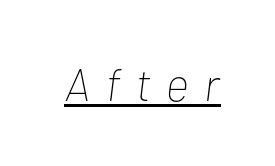
Stroke mass is kept to a normal reading level or below. Here the glyphs are tracked loosely, breaking word shapes into spaced letters. In designer terms, the underline attribute is active on this setting. This sample has the flowing, uneven cadence of proportional lettering. Slanted lettering throughout.
